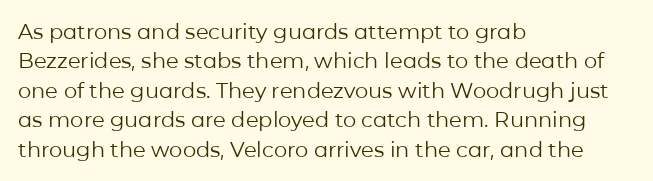
{"italic": "no", "bold": "no", "underline": "no", "align": "left", "line_spacing": "normal", "line_spacing_ratio": 1.4, "letter_spacing": "normal", "letter_spacing_em": 0.0, "glyph_px": 21}
